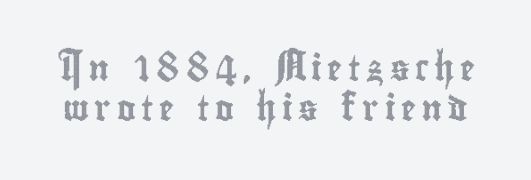
{"italic": "no", "underline": "no", "line_spacing": "normal", "line_spacing_ratio": 1.62, "letter_spacing": "wide", "letter_spacing_em": 0.22, "glyph_px": 25}
